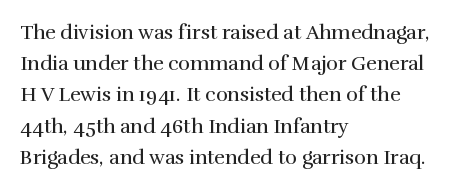
Q: Is the text bold? A: No.
Q: Is the text italic (slanted)? A: No, it is upright.
Q: Is the text underlined? A: No.
Q: How is the paragraph aligned? A: Left-aligned.
Q: Is the spacing between letters normal or unusually wide? A: Normal.
Q: Is the spacing between lines tight, normal or loose? A: Normal.
